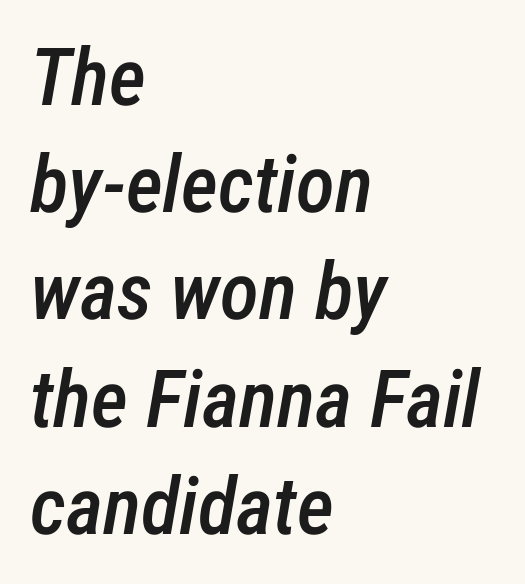
Q: Is the text bold? A: Semi-bold.
Q: Is the text italic (slanted)? A: Yes, it leans right by about 12 degrees.
Q: Is the text underlined? A: No.
Q: How is the paragraph aligned? A: Left-aligned.
Q: Is the spacing between letters normal or unusually wide? A: Normal.
Q: Is the spacing between lines tight, normal or loose? A: Normal.
Q: Width (condensed, normal, or wide)? A: Condensed.
Q: Stroke contrast? A: Low.
Q: x-height? A: Medium.
Q: Monospaced? A: No.
